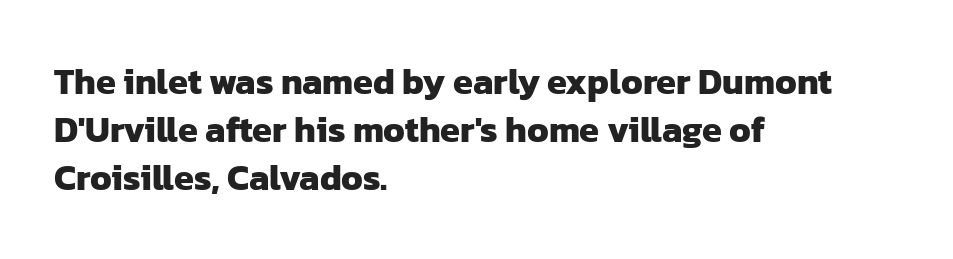
{"serif": "no", "bold": "yes", "weight": "heavy", "width": "normal", "stroke_contrast": "low", "x_height": "medium", "monospaced": "no", "underline": "no", "align": "left", "line_spacing": "normal", "line_spacing_ratio": 1.33, "letter_spacing": "normal", "letter_spacing_em": 0.0, "glyph_px": 36}
